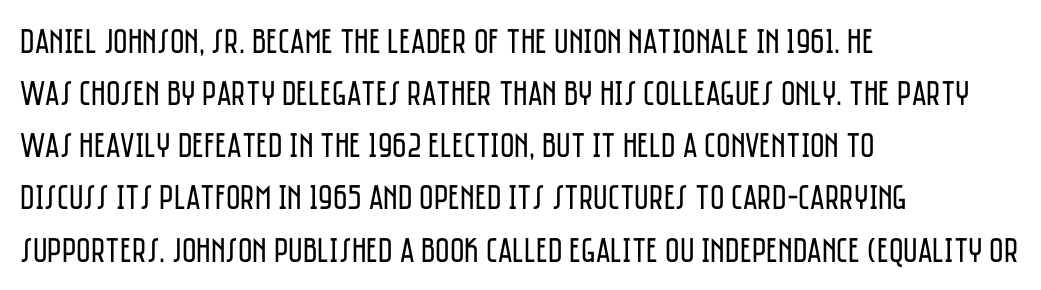
A typesetter would call this proportional, since set widths differ per character. The type is set solid horizontally, with unmodified tracking. The passage shown is not underscored anywhere. Italic: no, the glyphs are upright roman.
